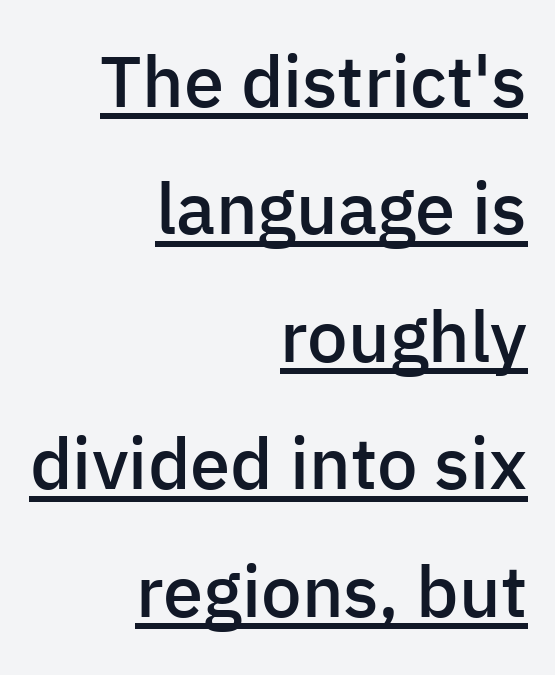
Q: Is the text bold? A: Semi-bold.
Q: Is the text italic (slanted)? A: No, it is upright.
Q: Is the typeface a serif or a sans-serif typeface? A: Sans-serif.
Q: Is the text underlined? A: Yes.
Q: How is the paragraph aligned? A: Right-aligned.
Q: Is the spacing between letters normal or unusually wide? A: Normal.
Q: Width (condensed, normal, or wide)? A: Normal.
Q: Stroke contrast? A: Low.
Q: x-height? A: Medium.
Q: Monospaced? A: No.
